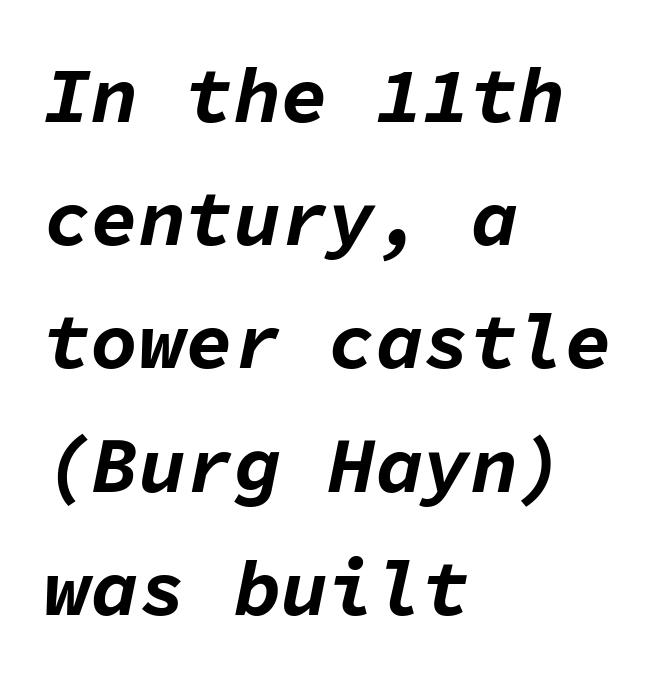
Compared with typical body copy, the letter spacing here is the same. Fixed-width glyphs throughout — classic coding-font behaviour. Set as a true bold cut, around the 700 mark. Would a proofreader flag this as italicized? Yes. A bare baseline throughout the passage. The block of text has a typical density, with ordinary space between rows.
